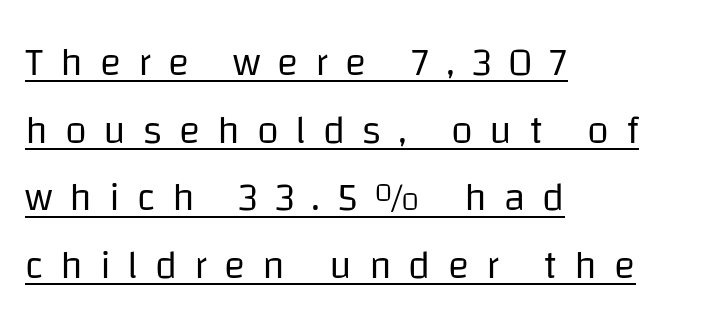
The image shows 40 px regular-weight sans-serif type, upright; set left-aligned, normal line spacing (1.69x), unusually wide letter spacing (+0.42 em), underlined; low stroke contrast and a large x-height.
